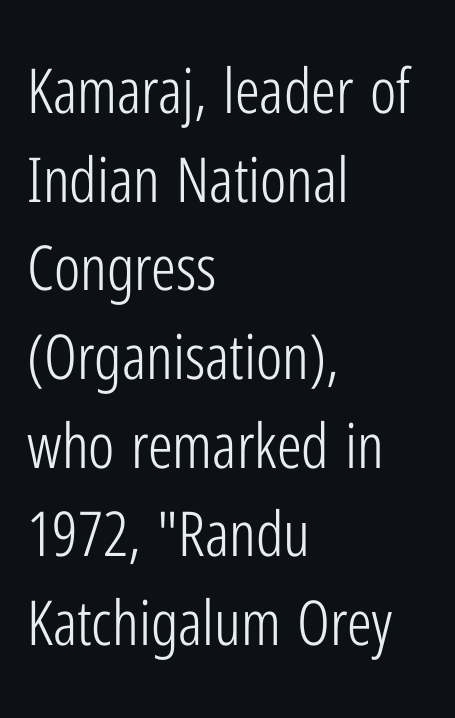
The image shows 62 px light, condensed sans-serif type, upright; set left-aligned, normal line spacing (1.43x), normal letter spacing, not underlined; low stroke contrast and a medium x-height.
